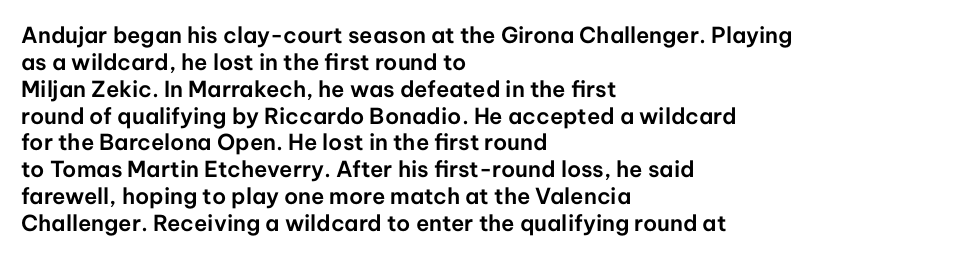
{"italic": "no", "underline": "no", "align": "left", "line_spacing_ratio": 1.22, "letter_spacing": "normal", "letter_spacing_em": 0.0, "glyph_px": 22}
